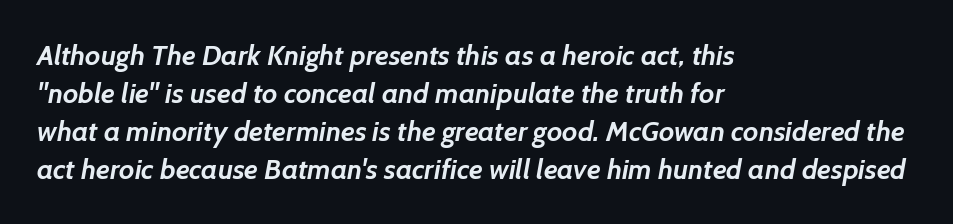
Q: Is the text bold? A: Yes.
Q: Is the typeface a serif or a sans-serif typeface? A: Sans-serif.
Q: Is the text underlined? A: No.
Q: How is the paragraph aligned? A: Left-aligned.
Q: Is the spacing between letters normal or unusually wide? A: Normal.
Q: Is the spacing between lines tight, normal or loose? A: Normal.
Q: Width (condensed, normal, or wide)? A: Normal.
Q: Stroke contrast? A: Low.
Q: x-height? A: Medium.
Q: Monospaced? A: No.
